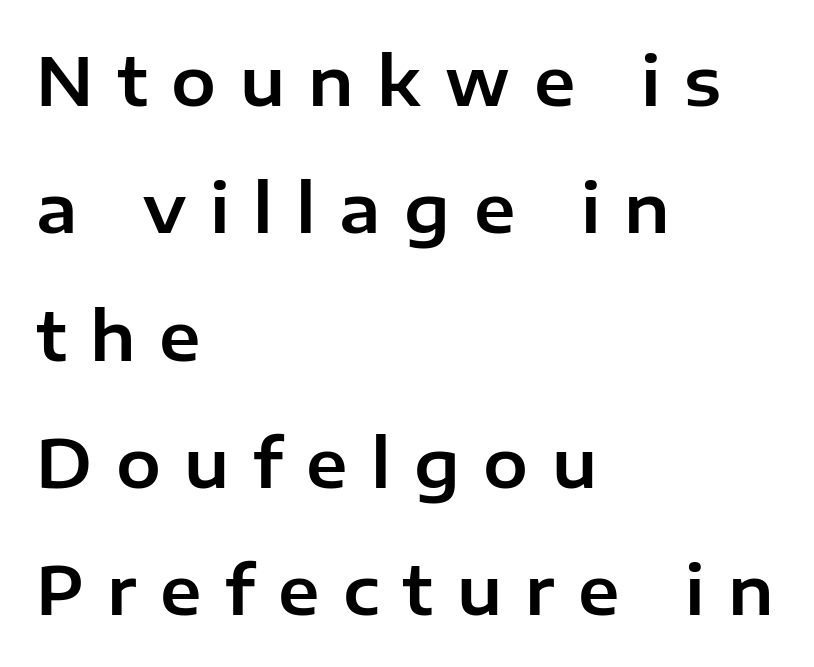
{"serif": "no", "italic": "no", "width": "normal", "stroke_contrast": "low", "x_height": "medium", "monospaced": "no", "underline": "no", "align": "left", "line_spacing": "loose", "line_spacing_ratio": 1.9, "letter_spacing": "wide", "letter_spacing_em": 0.35, "glyph_px": 67}
